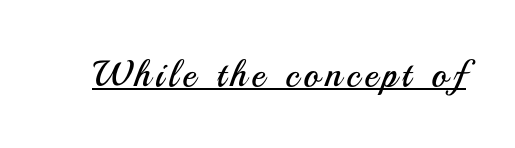
Q: Is the text bold? A: No.
Q: Is the text italic (slanted)? A: Yes.
Q: Is the typeface a serif or a sans-serif typeface? A: Sans-serif.
Q: Is the text underlined? A: Yes.
Q: Width (condensed, normal, or wide)? A: Normal.
Q: Stroke contrast? A: Medium.
Q: x-height? A: Small.
Q: Monospaced? A: No.
